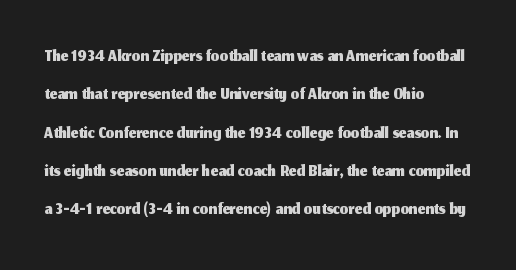
The image shows 27 px text type, upright; set left-aligned, normal line spacing (1.42x), normal letter spacing, not underlined.
